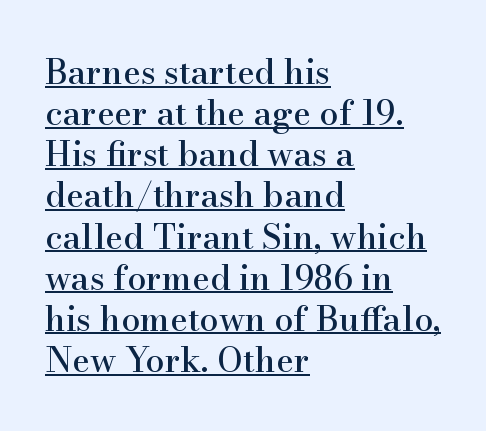
The image shows 34 px serif type, upright; set left-aligned, line spacing 1.21x, normal letter spacing, underlined; high stroke contrast and a small x-height.
